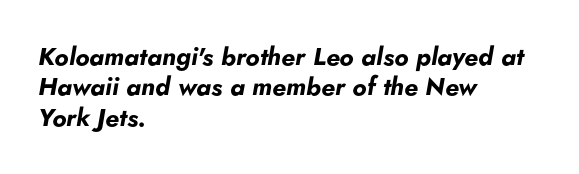
Q: Is the text bold? A: Yes.
Q: Is the text italic (slanted)? A: Yes, it leans right by about 5 degrees.
Q: Is the text underlined? A: No.
Q: How is the paragraph aligned? A: Left-aligned.
Q: Is the spacing between letters normal or unusually wide? A: Normal.
